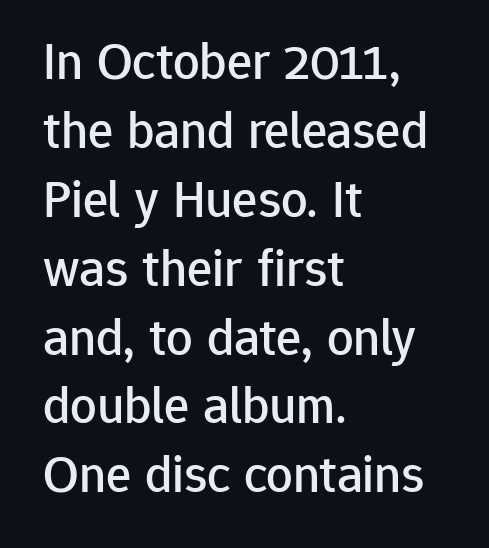
{"serif": "no", "italic": "no", "width": "normal", "stroke_contrast": "low", "x_height": "medium", "monospaced": "no", "underline": "no", "align": "left", "line_spacing": "normal", "line_spacing_ratio": 1.3, "letter_spacing": "normal", "letter_spacing_em": 0.0, "glyph_px": 53}
